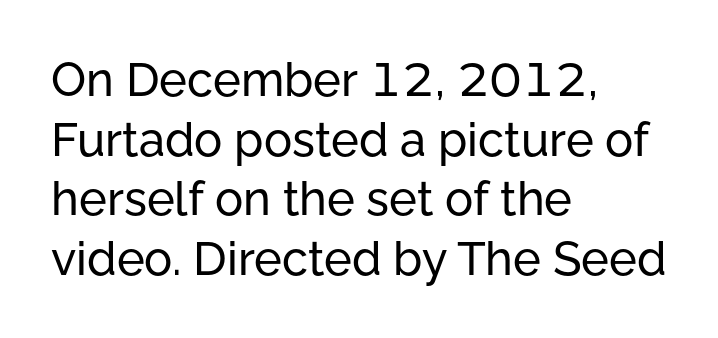
The image shows 47 px sans-serif type, upright; set left-aligned, normal line spacing (1.27x), normal letter spacing, not underlined; low stroke contrast and a medium x-height.
